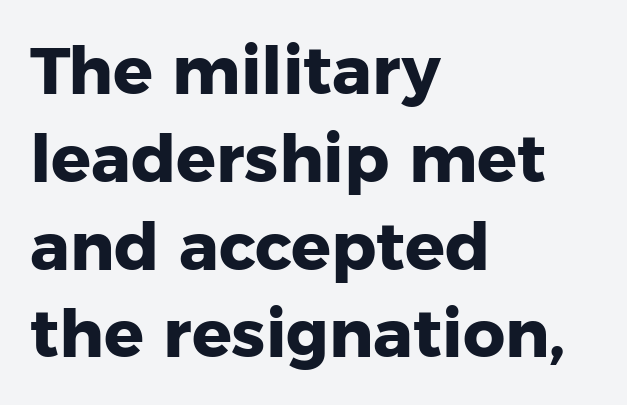
Unlike a traditional serif, this face leaves its strokes unadorned. The strip under each line holds only bare page. What stands out about the letter spacing? Nothing — it is the standard amount. Baseline-to-baseline distance is the conventional proportion of letter height. Looks like regular typesetting: each glyph gets only the width it needs.
